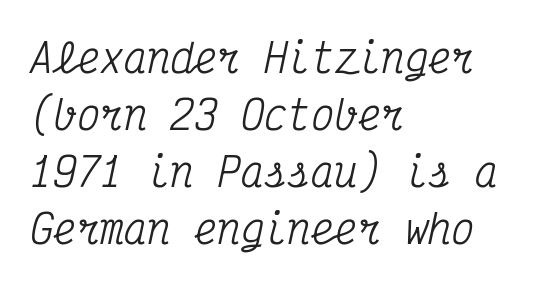
The face used here is monospaced, like something from a code editor. What kind of face is this? One with serifs. Does the lettering tilt? It does — this is italic. Each word holds together tightly as a unit, with standard inter-letter gaps. The glyphs are unaccompanied by any horizontal stroke below them. Leading: standard.
